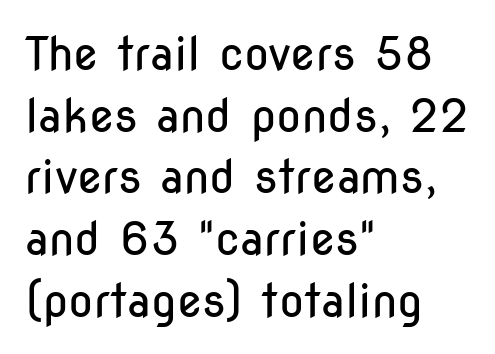
{"serif": "no", "italic": "no", "bold": "no", "weight": "regular", "width": "condensed", "stroke_contrast": "low", "x_height": "medium", "monospaced": "no", "underline": "no", "align": "left", "line_spacing": "normal", "line_spacing_ratio": 1.34, "letter_spacing": "normal", "letter_spacing_em": 0.0, "glyph_px": 46}
